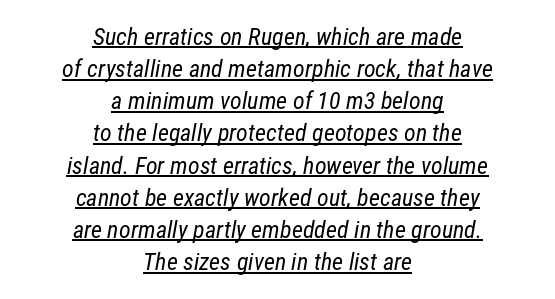
Q: Is the text bold? A: No.
Q: Is the text underlined? A: Yes.
Q: How is the paragraph aligned? A: Centered.
Q: Is the spacing between letters normal or unusually wide? A: Normal.
Q: Is the spacing between lines tight, normal or loose? A: Normal.
